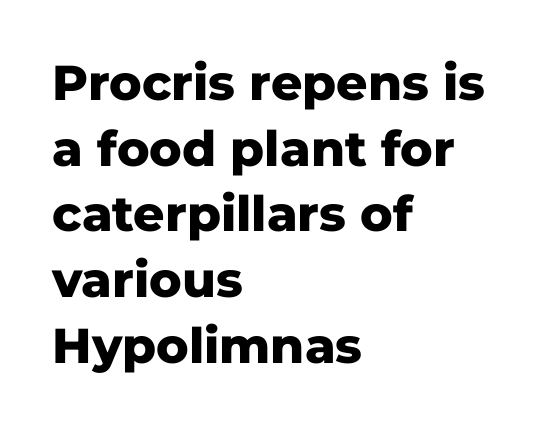
{"serif": "no", "italic": "no", "bold": "yes", "weight": "heavy", "width": "normal", "stroke_contrast": "low", "x_height": "medium", "monospaced": "no", "underline": "no", "align": "left", "line_spacing": "normal", "line_spacing_ratio": 1.34, "letter_spacing": "normal", "letter_spacing_em": 0.0, "glyph_px": 49}
